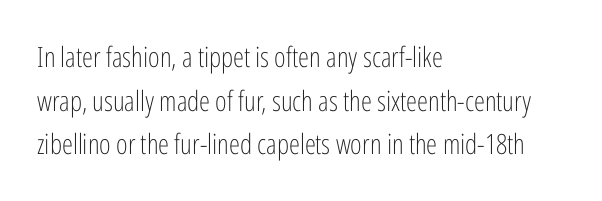
Q: Is the text bold? A: No.
Q: Is the text italic (slanted)? A: No, it is upright.
Q: Is the typeface a serif or a sans-serif typeface? A: Sans-serif.
Q: Is the text underlined? A: No.
Q: How is the paragraph aligned? A: Left-aligned.
Q: Is the spacing between letters normal or unusually wide? A: Normal.
Q: Is the spacing between lines tight, normal or loose? A: Normal.
Q: Width (condensed, normal, or wide)? A: Condensed.
Q: Stroke contrast? A: Low.
Q: x-height? A: Medium.
Q: Monospaced? A: No.
